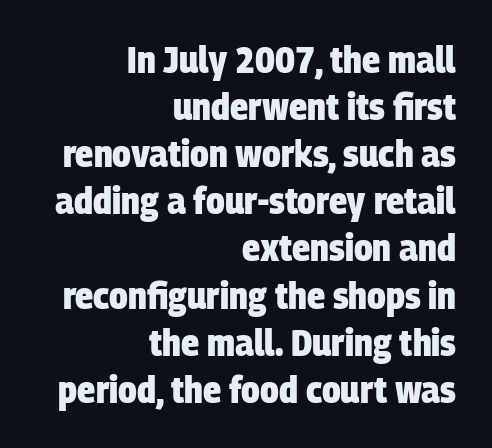
The image shows 38 px heavy, condensed sans-serif type; set right-aligned, line spacing 1.24x, normal letter spacing, not underlined; low stroke contrast and a large x-height.
